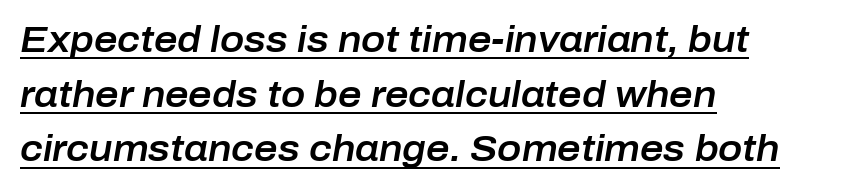
Q: Is the text italic (slanted)? A: Yes, it leans right by about 10 degrees.
Q: Is the text underlined? A: Yes.
Q: How is the paragraph aligned? A: Left-aligned.
Q: Is the spacing between letters normal or unusually wide? A: Normal.
Q: Is the spacing between lines tight, normal or loose? A: Normal.
Q: Width (condensed, normal, or wide)? A: Normal.
Q: Stroke contrast? A: Low.
Q: x-height? A: Medium.
Q: Monospaced? A: No.
